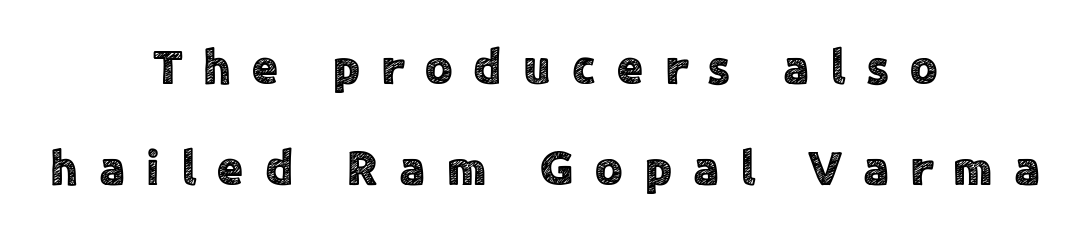
The image shows 49 px sans-serif type, upright; set centered, loose line spacing (2.07x), unusually wide letter spacing (+0.42 em), not underlined; a medium x-height.
